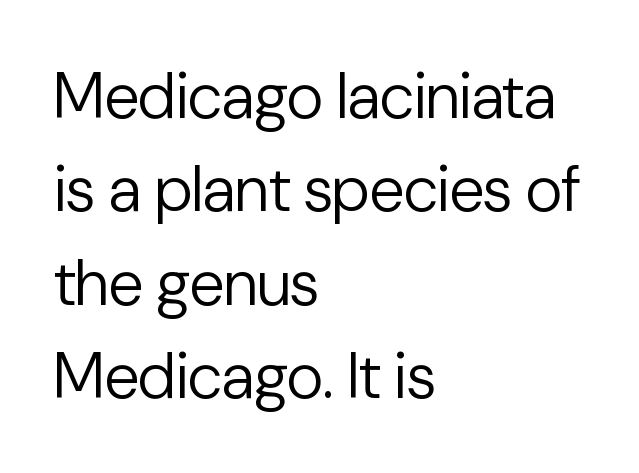
The image shows 64 px regular-weight sans-serif type, upright; set left-aligned, normal line spacing (1.46x), normal letter spacing, not underlined; low stroke contrast and a medium x-height.
